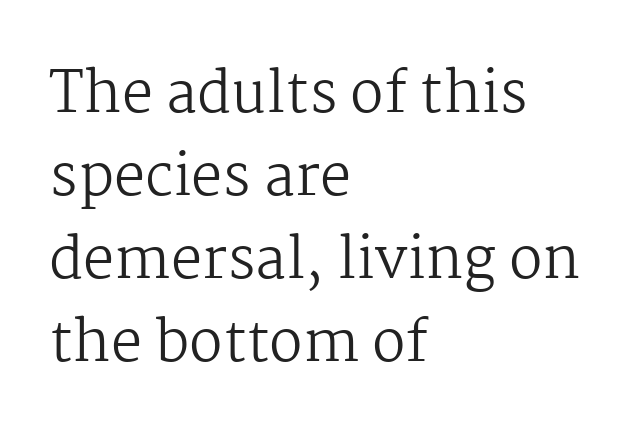
The image shows 56 px regular-weight serif type, upright; set left-aligned, normal line spacing (1.48x), normal letter spacing, not underlined; medium stroke contrast and a medium x-height.
